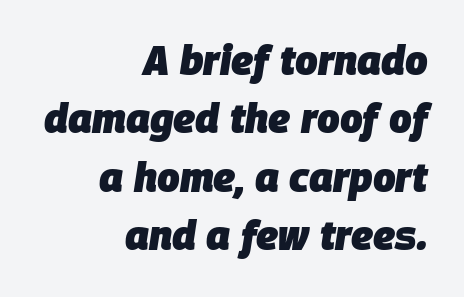
Words float on clear page, feet unadorned. Look at the tracking — it's just the regular setting, nothing added. You can tell it's italic because the verticals aren't actually vertical. Looks like regular typesetting: each glyph gets only the width it needs. Strong, thick strokes mark this as bold type.
